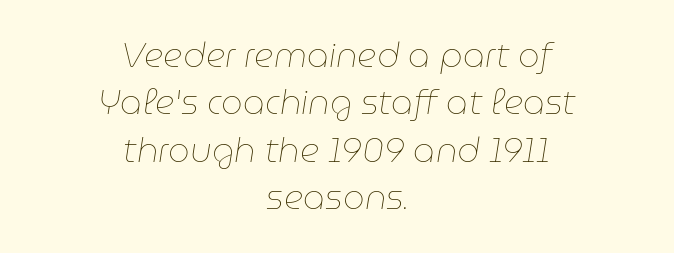
Q: Is the text bold? A: No.
Q: Is the text italic (slanted)? A: Yes, it leans right by about 9 degrees.
Q: Is the text underlined? A: No.
Q: How is the paragraph aligned? A: Centered.
Q: Is the spacing between letters normal or unusually wide? A: Normal.
Q: Is the spacing between lines tight, normal or loose? A: Normal.
Q: Width (condensed, normal, or wide)? A: Normal.
Q: Stroke contrast? A: Low.
Q: x-height? A: Medium.
Q: Monospaced? A: No.
